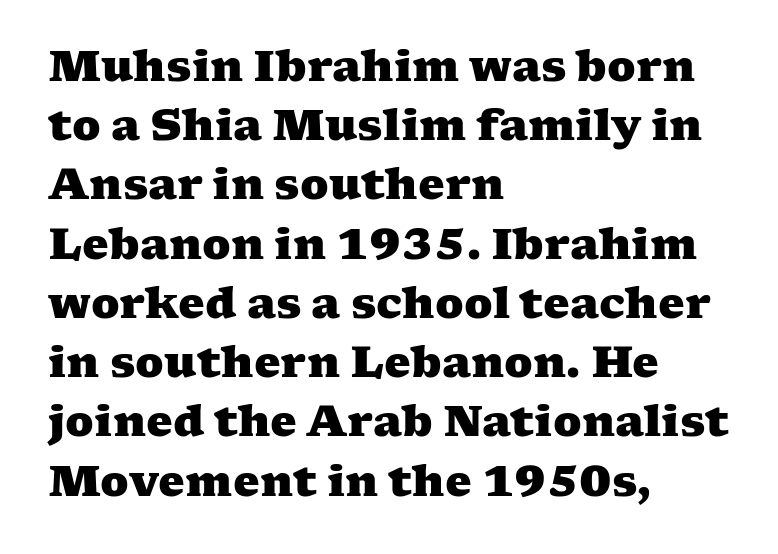
Q: Is the text bold? A: Yes.
Q: Is the typeface a serif or a sans-serif typeface? A: Serif.
Q: Is the text underlined? A: No.
Q: How is the paragraph aligned? A: Left-aligned.
Q: Is the spacing between letters normal or unusually wide? A: Normal.
Q: Is the spacing between lines tight, normal or loose? A: Normal.
Q: Width (condensed, normal, or wide)? A: Wide.
Q: Stroke contrast? A: Medium.
Q: x-height? A: Medium.
Q: Monospaced? A: No.
